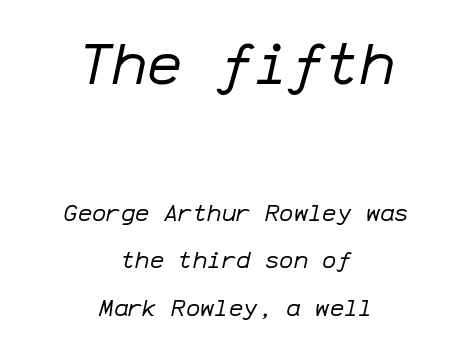
The image shows 59 px regular-weight type, italic (leaning right), monospaced; set centered, loose line spacing (1.99x), normal letter spacing, not underlined; the first (top) block is 2.46x larger; low stroke contrast and a medium x-height.
